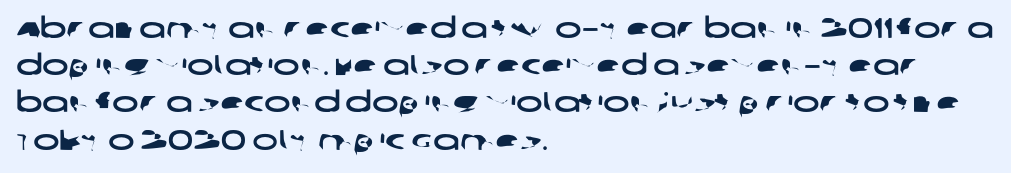
The text was rendered using a sans face with plain stroke endings. The rendering uses natural spacing where letterforms have individual widths. Students, observe: this is what conventionally led text looks like. The lines are quadded left. Look at the tracking — it's just the regular setting, nothing added. The foot of each line stays bare and open.
